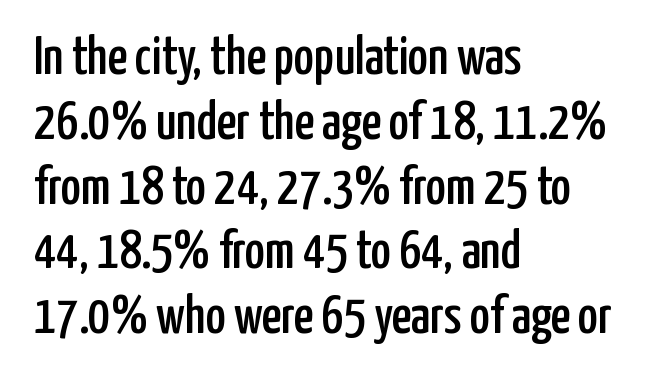
Unmarked baselines from the first word to the last. In terms of letterform style, serifs are entirely absent. Visually the block forms a straight wall on the left and a jagged coastline on the right. The lettering stays uniformly vertical, giving the passage a roman look. Honestly, the letter spacing is just normal — you wouldn't notice it.
